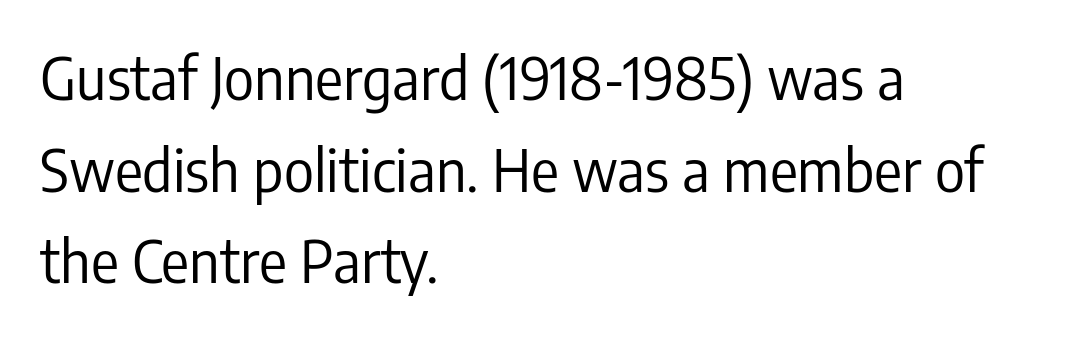
Q: Is the text bold? A: No.
Q: Is the text italic (slanted)? A: No, it is upright.
Q: Is the typeface a serif or a sans-serif typeface? A: Sans-serif.
Q: Is the text underlined? A: No.
Q: How is the paragraph aligned? A: Left-aligned.
Q: Is the spacing between letters normal or unusually wide? A: Normal.
Q: Is the spacing between lines tight, normal or loose? A: Normal.
Q: Width (condensed, normal, or wide)? A: Condensed.
Q: Stroke contrast? A: Low.
Q: x-height? A: Medium.
Q: Monospaced? A: No.
